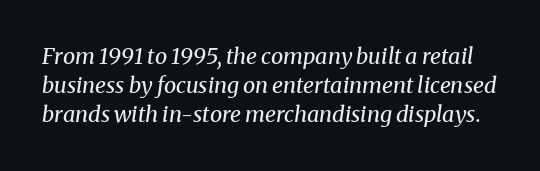
{"italic": "yes", "lean": "right", "slant_degrees": 8, "bold": "no", "underline": "no", "line_spacing": "normal", "line_spacing_ratio": 1.32, "letter_spacing": "normal", "letter_spacing_em": 0.0, "glyph_px": 22}
